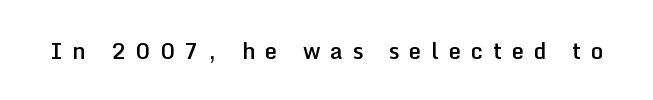
{"italic": "no", "bold": "semi", "underline": "no", "letter_spacing": "wide", "letter_spacing_em": 0.45, "glyph_px": 22}
